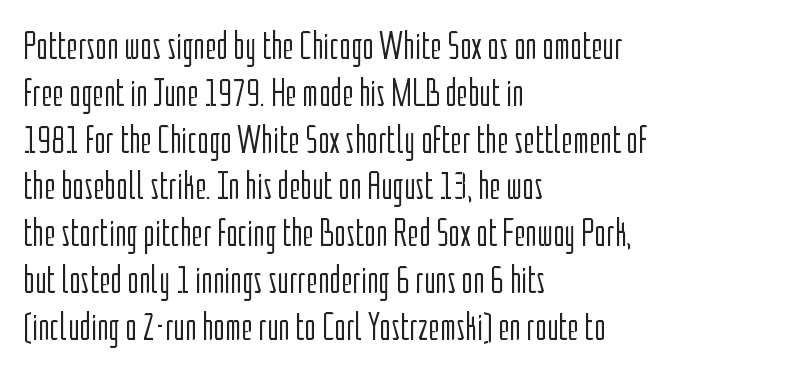
{"serif": "no", "italic": "no", "bold": "no", "weight": "light", "width": "condensed", "stroke_contrast": "low", "x_height": "medium", "monospaced": "no", "underline": "no", "align": "left", "line_spacing_ratio": 1.2, "letter_spacing": "normal", "letter_spacing_em": 0.0, "glyph_px": 39}
